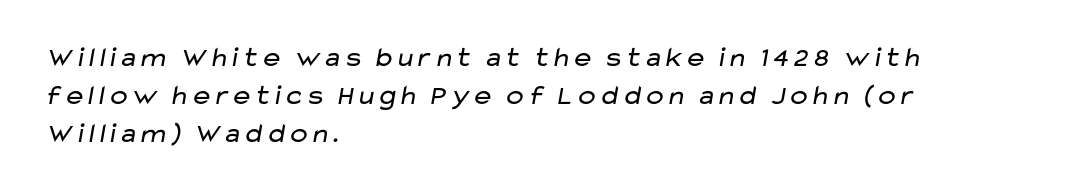
The image shows 28 px regular-weight, wide sans-serif type; set left-aligned, normal line spacing (1.36x), normal letter spacing, not underlined; low stroke contrast and a medium x-height.
